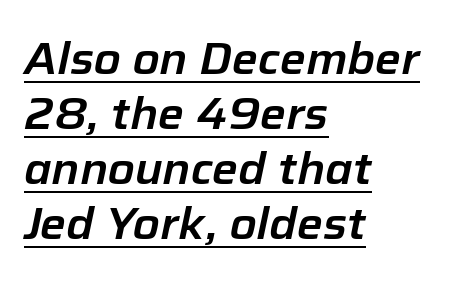
The image shows 44 px text type, italic (leaning right); set left-aligned, normal line spacing (1.25x), normal letter spacing, underlined; low stroke contrast and a medium x-height.
